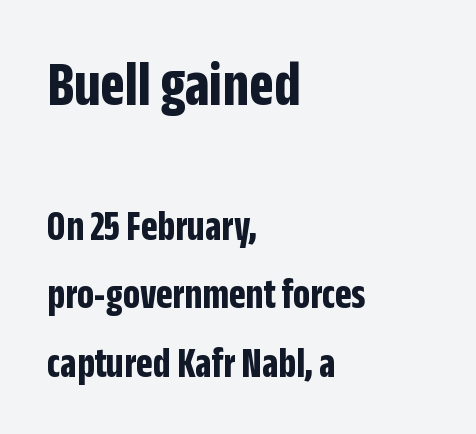
Q: Is the text bold? A: Yes.
Q: Is the text italic (slanted)? A: No, it is upright.
Q: Is the typeface a serif or a sans-serif typeface? A: Sans-serif.
Q: Is the text underlined? A: No.
Q: How is the paragraph aligned? A: Left-aligned.
Q: Is the spacing between letters normal or unusually wide? A: Normal.
Q: Is the spacing between lines tight, normal or loose? A: Normal.
Q: Which block of text is set in a larger size, the first (top) or the second (bottom)? A: The first (top) one.
Q: Width (condensed, normal, or wide)? A: Condensed.
Q: Stroke contrast? A: Low.
Q: x-height? A: Large.
Q: Monospaced? A: No.
